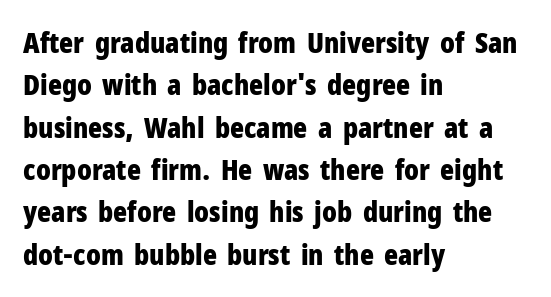
Tall strokes in this sample are plumb rather than angled. The letters advance in unequal steps, a hallmark of proportional type. Line starts are locked; line ends wander. Bare-footed words on every line.
